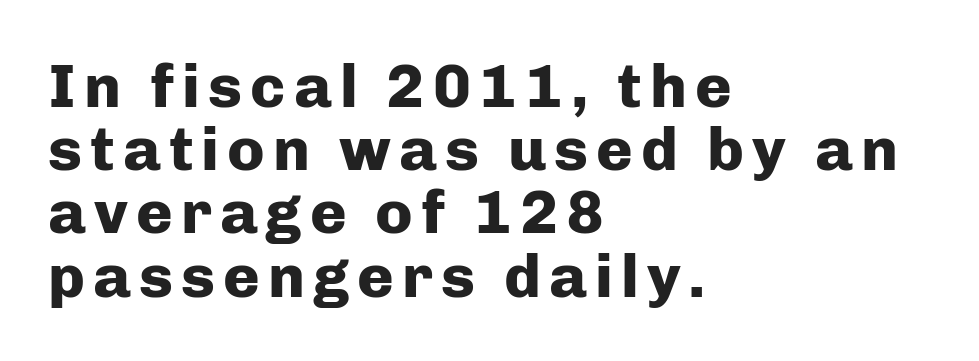
The characters display no serif detailing; their extremities are plain. The rendering uses a small line-height, squeezing the rows. Check the space under the baseline: it is left empty. Every row of glyphs begins at an identical x-position on the left. Is this a fixed-width face? No — the glyphs have proportional, varying widths.
